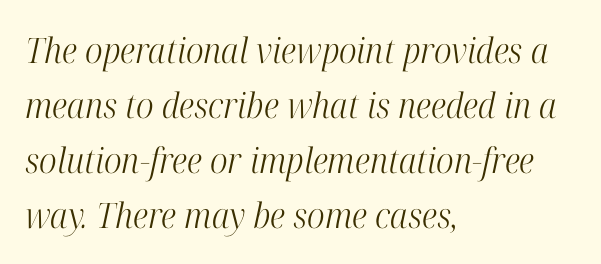
The image shows 35 px light, condensed serif type, italic (leaning right); set left-aligned, normal line spacing (1.57x), normal letter spacing, not underlined; high stroke contrast and a medium x-height.
